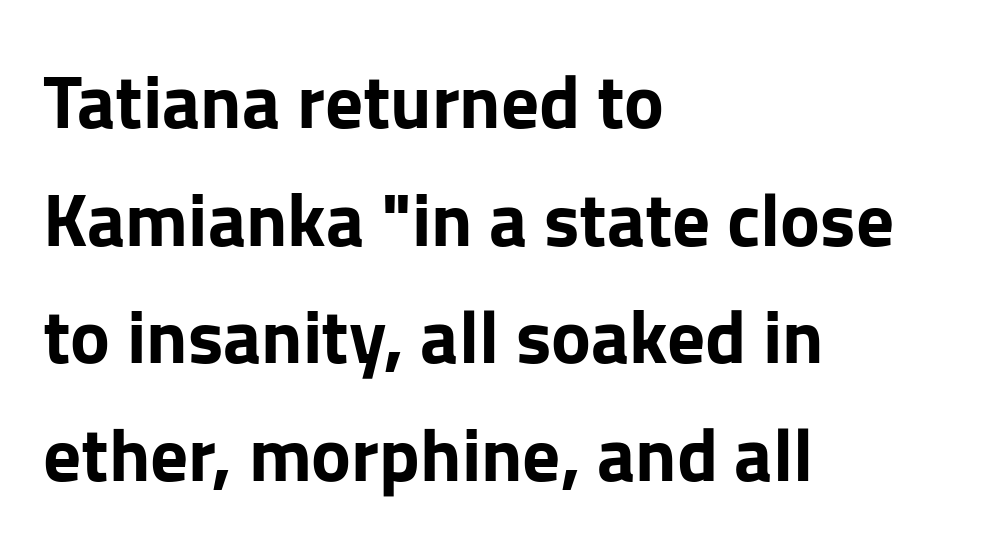
{"serif": "no", "italic": "no", "bold": "yes", "weight": "bold", "width": "normal", "stroke_contrast": "low", "x_height": "medium", "monospaced": "no", "underline": "no", "align": "left", "line_spacing": "normal", "line_spacing_ratio": 1.57, "letter_spacing": "normal", "letter_spacing_em": 0.0, "glyph_px": 75}
